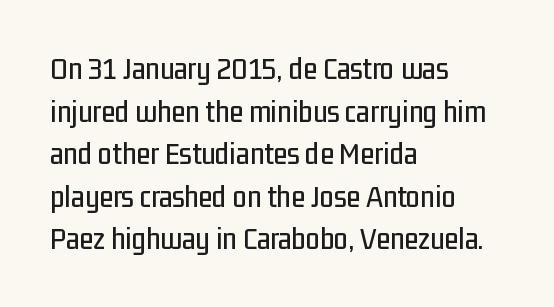
Is this a fixed-width face? No — the glyphs have proportional, varying widths. Only glyphs here, with clear space below each row. Quick note: interline space is typical. This rendering uses left alignment, leaving the right contour irregular.
